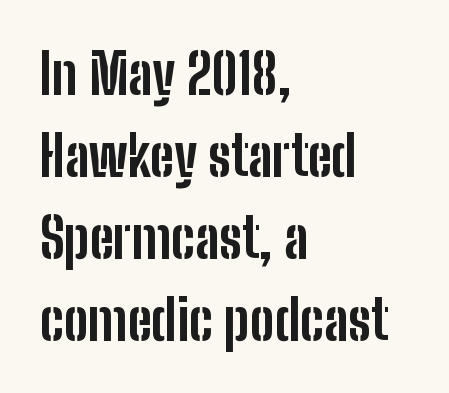
The image shows 55 px bold, condensed sans-serif type, upright; set left-aligned, normal line spacing (1.49x), normal letter spacing, not underlined; low stroke contrast and a medium x-height.
